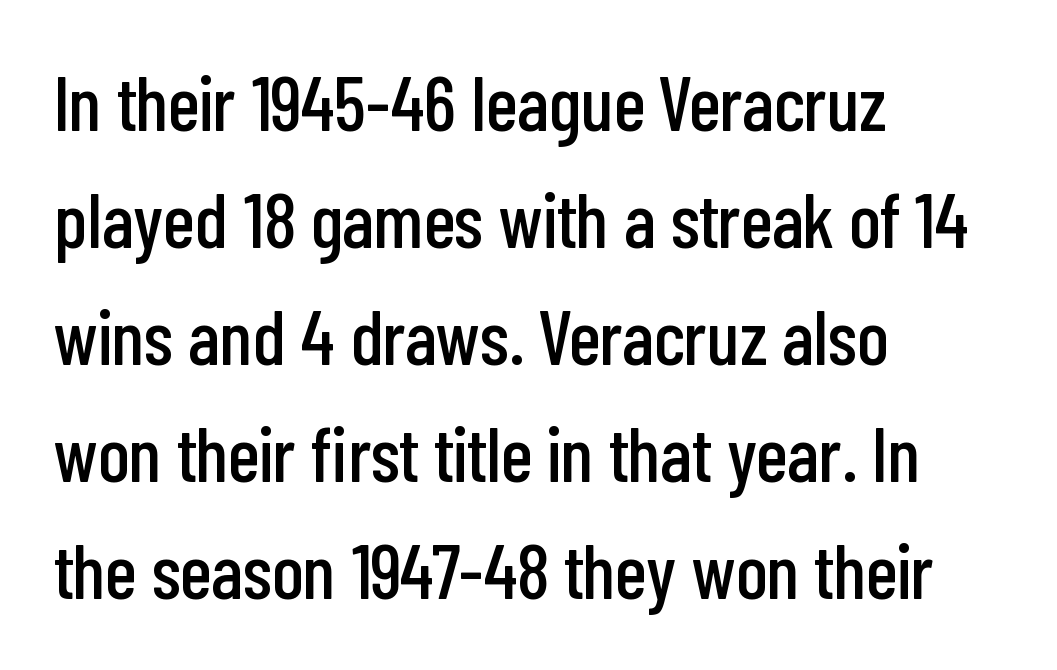
{"serif": "no", "italic": "no", "width": "condensed", "stroke_contrast": "low", "x_height": "medium", "monospaced": "no", "underline": "no", "align": "left", "line_spacing": "normal", "line_spacing_ratio": 1.52, "letter_spacing": "normal", "letter_spacing_em": 0.0, "glyph_px": 77}
